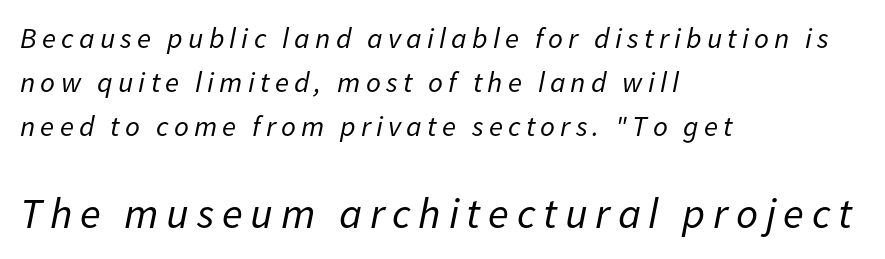
Q: Is the text bold? A: No.
Q: Is the text italic (slanted)? A: Yes, it leans right by about 11 degrees.
Q: Is the text underlined? A: No.
Q: How is the paragraph aligned? A: Left-aligned.
Q: Is the spacing between lines tight, normal or loose? A: Normal.
Q: Which block of text is set in a larger size, the first (top) or the second (bottom)? A: The second (bottom) one.
Q: Width (condensed, normal, or wide)? A: Normal.
Q: Stroke contrast? A: Low.
Q: x-height? A: Medium.
Q: Monospaced? A: No.
